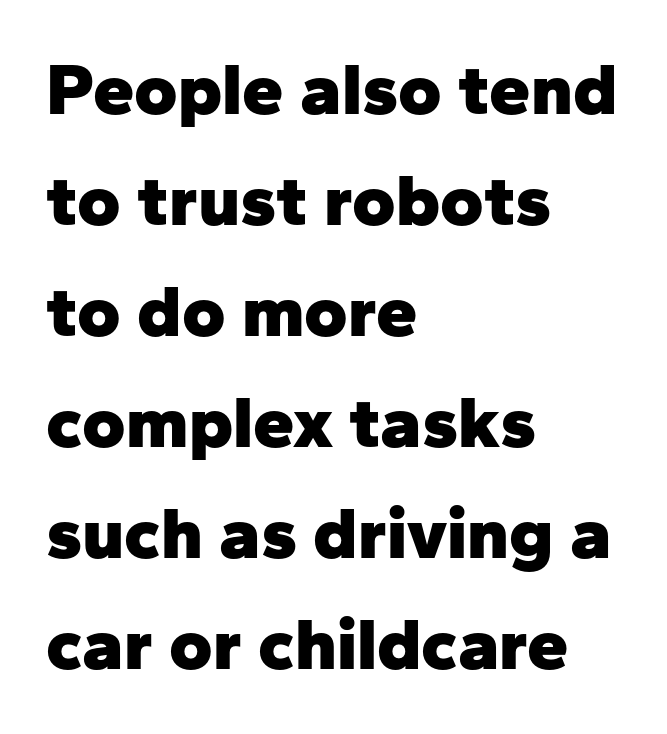
{"serif": "no", "italic": "no", "bold": "yes", "weight": "heavy", "width": "normal", "stroke_contrast": "low", "x_height": "medium", "monospaced": "no", "underline": "no", "align": "left", "line_spacing": "normal", "line_spacing_ratio": 1.5, "letter_spacing": "normal", "letter_spacing_em": 0.0, "glyph_px": 74}
